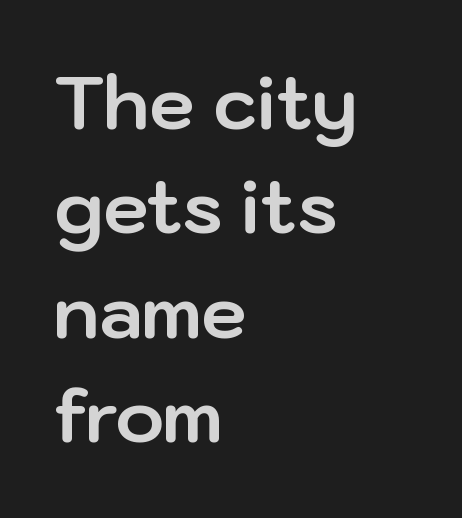
Q: Is the text bold? A: Yes.
Q: Is the text italic (slanted)? A: No, it is upright.
Q: Is the typeface a serif or a sans-serif typeface? A: Sans-serif.
Q: Is the text underlined? A: No.
Q: How is the paragraph aligned? A: Left-aligned.
Q: Is the spacing between letters normal or unusually wide? A: Normal.
Q: Is the spacing between lines tight, normal or loose? A: Normal.
Q: Width (condensed, normal, or wide)? A: Normal.
Q: Stroke contrast? A: Low.
Q: x-height? A: Medium.
Q: Monospaced? A: No.
